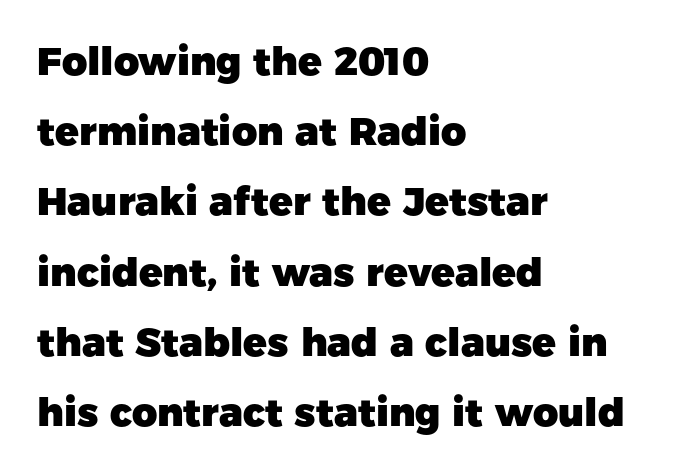
Q: Is the text bold? A: Yes.
Q: Is the text italic (slanted)? A: No, it is upright.
Q: Is the typeface a serif or a sans-serif typeface? A: Sans-serif.
Q: Is the text underlined? A: No.
Q: How is the paragraph aligned? A: Left-aligned.
Q: Is the spacing between letters normal or unusually wide? A: Normal.
Q: Width (condensed, normal, or wide)? A: Normal.
Q: Stroke contrast? A: Low.
Q: x-height? A: Medium.
Q: Monospaced? A: No.
